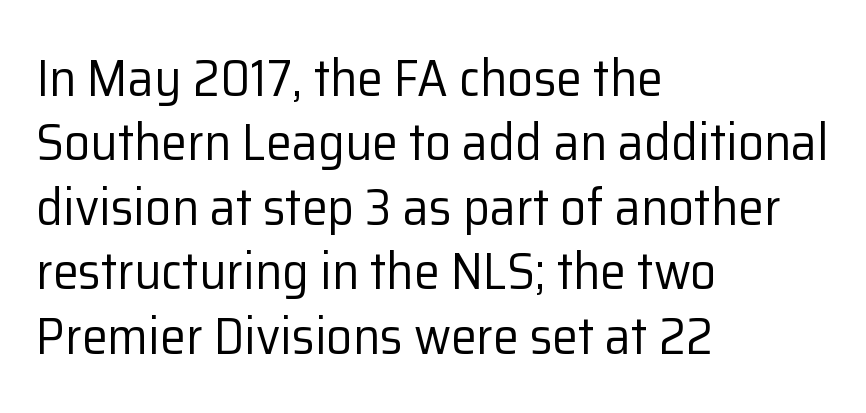
{"serif": "no", "italic": "no", "bold": "no", "weight": "regular", "width": "normal", "stroke_contrast": "low", "x_height": "medium", "monospaced": "no", "underline": "no", "align": "left", "line_spacing_ratio": 1.24, "letter_spacing": "normal", "letter_spacing_em": 0.0, "glyph_px": 52}
